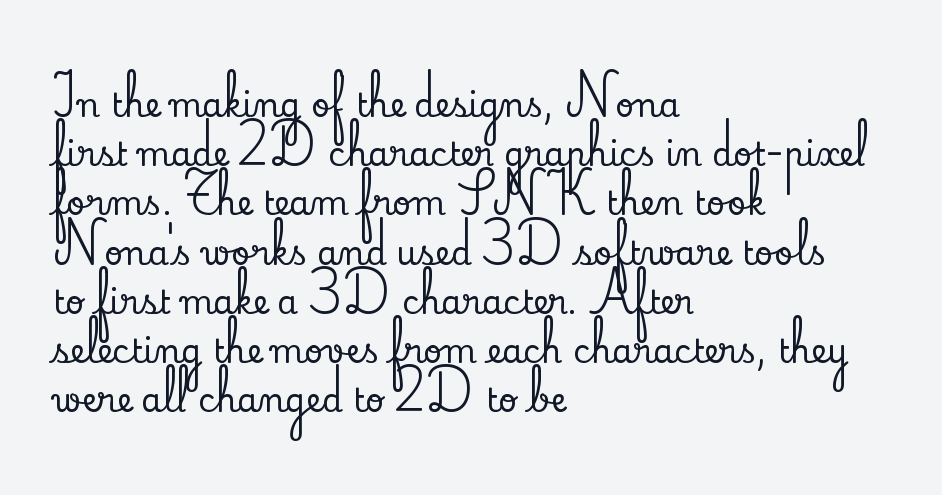
{"serif": "yes", "italic": "no", "width": "normal", "stroke_contrast": "low", "x_height": "small", "monospaced": "no", "underline": "no", "align": "left", "line_spacing": "normal", "line_spacing_ratio": 1.49, "letter_spacing": "normal", "letter_spacing_em": 0.0, "glyph_px": 33}
